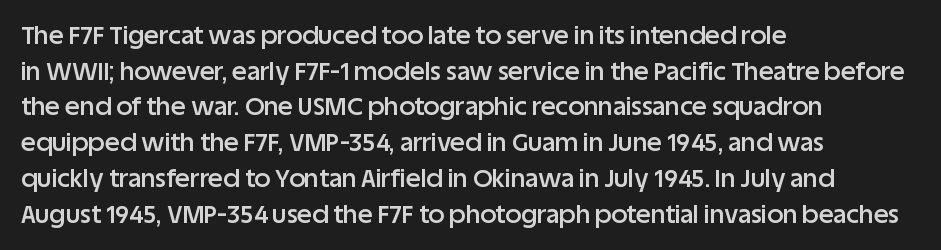
The vertical gap from one line to the next is medium. Which margin do the lines hug? The left one — the right edge is uneven. If you drew a line through each stem, it would be perfectly vertical. Has an underline been added? It has not.
